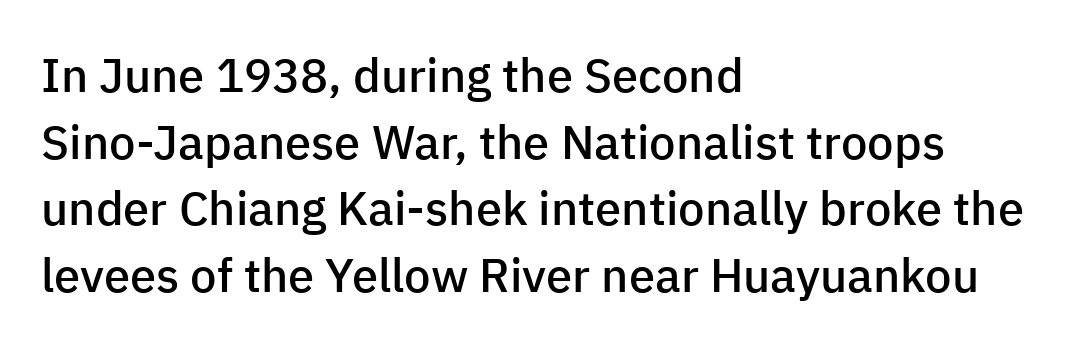
The image shows 47 px semibold sans-serif type, upright; set left-aligned, normal line spacing (1.42x), normal letter spacing, not underlined; low stroke contrast and a medium x-height.
